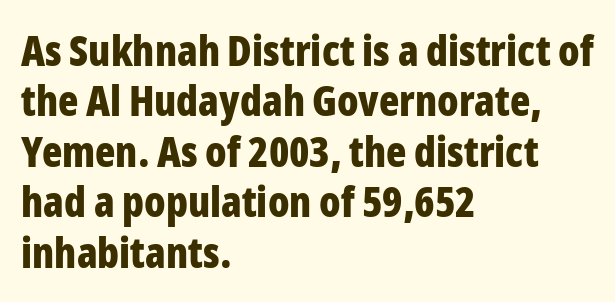
Posture: vertical. Do the characters align in a grid? No, the font is proportional. Set as a true bold cut, around the 700 mark. Each letter's strokes conclude bluntly, with no projecting serifs. Visually the block forms a straight wall on the left and a jagged coastline on the right. Check under the words: just untouched page.
